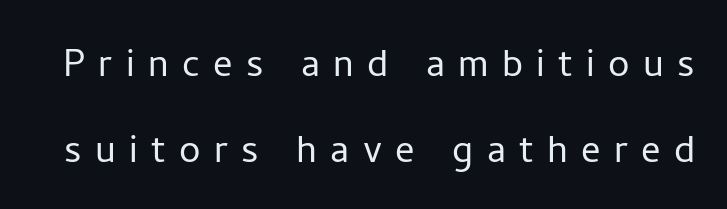
The image shows 48 px light sans-serif type, upright; set line spacing 1.79x, unusually wide letter spacing (+0.28 em), not underlined; low stroke contrast and a medium x-height.
